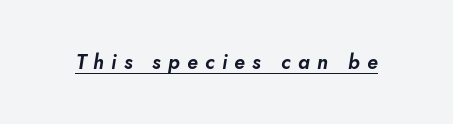
Q: Is the text italic (slanted)? A: Yes, it leans right by about 10 degrees.
Q: Is the text underlined? A: Yes.
Q: Is the spacing between letters normal or unusually wide? A: Unusually wide.
